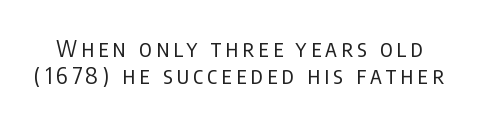
{"italic": "no", "bold": "no", "underline": "no", "line_spacing_ratio": 1.19, "glyph_px": 23}
